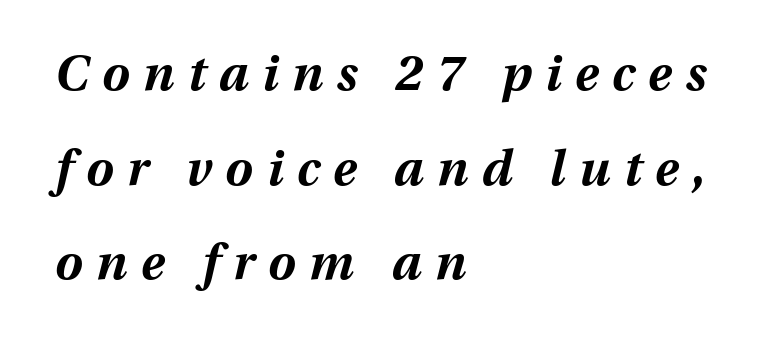
A student would call this left alignment; a typographer would say flush left, rag right. Stroke thickness is high; the sample reads as a true bold. Slant detected: the letters are inclined. Does extra space separate the letters? Yes, quite a lot of it.
